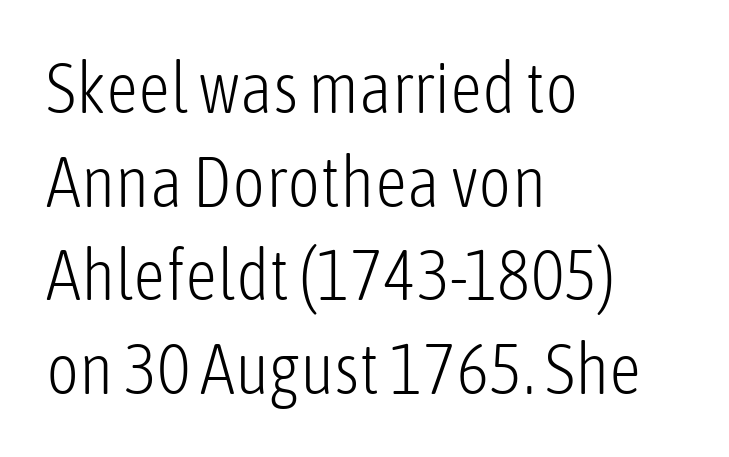
Glance below the letters and you will spot only blank space. Alignment: flush left. I'd call this a sans setting — the letters go barefoot. Compared with typical paragraphs, the rows here are spaced about the same.
